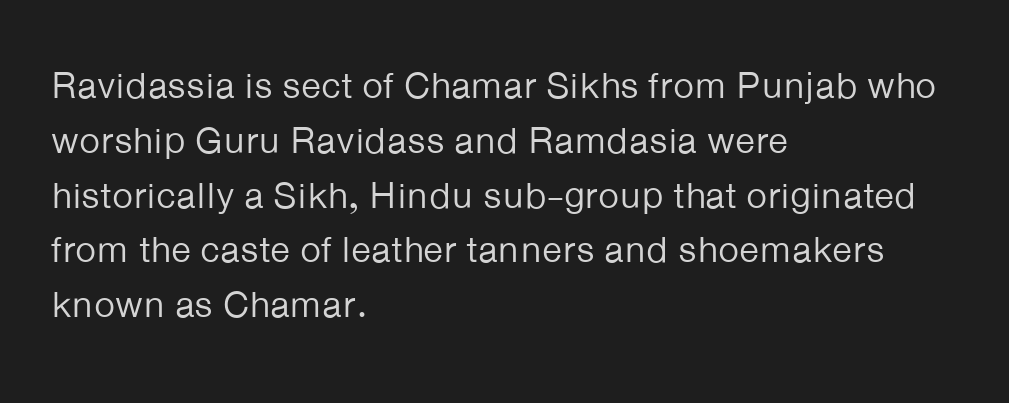
This sample has the flowing, uneven cadence of proportional lettering. Classification — sans serif. Is the type heavy? It reads as light-to-regular instead. Is the letter spacing exaggerated? No — it looks like the ordinary default. Ordinary non-slanted type is in use. Each row of text sits above clean, open space.
